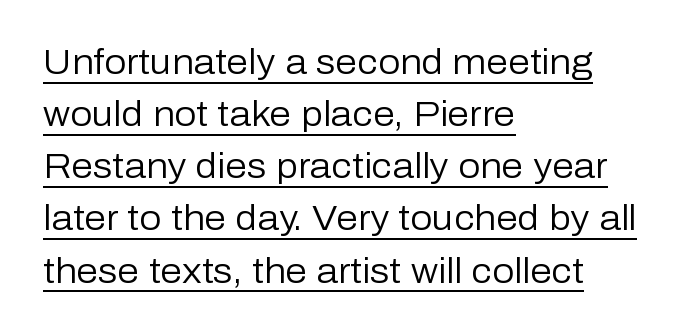
{"serif": "no", "italic": "no", "bold": "no", "weight": "regular", "width": "normal", "stroke_contrast": "low", "x_height": "medium", "monospaced": "no", "underline": "yes", "align": "left", "line_spacing": "normal", "line_spacing_ratio": 1.49, "letter_spacing": "normal", "letter_spacing_em": 0.0, "glyph_px": 35}
